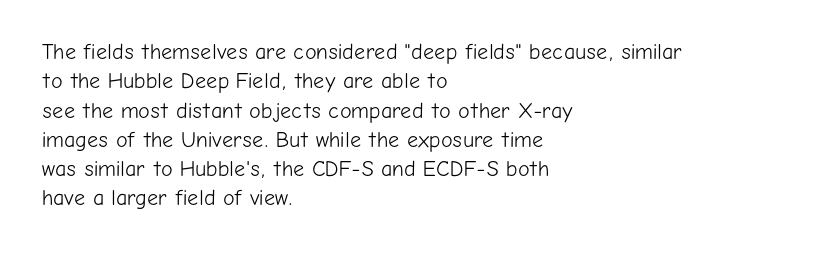
Q: Is the text bold? A: No.
Q: Is the text italic (slanted)? A: No, it is upright.
Q: Is the text underlined? A: No.
Q: How is the paragraph aligned? A: Left-aligned.
Q: Is the spacing between letters normal or unusually wide? A: Normal.
Q: Is the spacing between lines tight, normal or loose? A: Normal.
